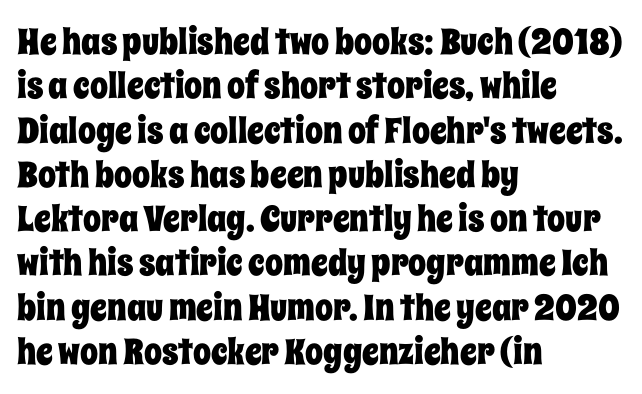
The image shows 36 px condensed type, upright; set left-aligned, line spacing 1.23x, normal letter spacing, not underlined; low stroke contrast and a large x-height.
